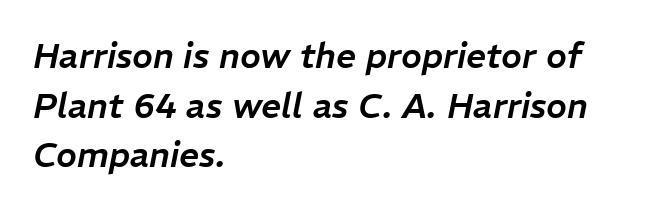
The specimen reads as italic at a glance. No word sits above an underline. Typeset ragged right — the left edge is the straight one. Spacing verdict: proportional, widths tailored to each character. Look at the tracking — it's just the regular setting, nothing added. One glance says typical: line gaps are just what's usual.
